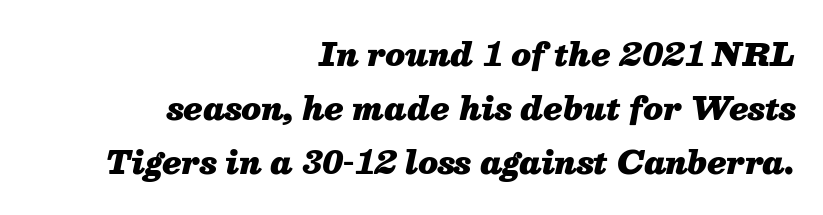
{"italic": "yes", "lean": "right", "slant_degrees": 13, "bold": "yes", "weight": "heavy", "width": "normal", "stroke_contrast": "medium", "x_height": "medium", "monospaced": "no", "underline": "no", "align": "right", "line_spacing_ratio": 1.74, "letter_spacing": "normal", "letter_spacing_em": 0.0, "glyph_px": 31}
